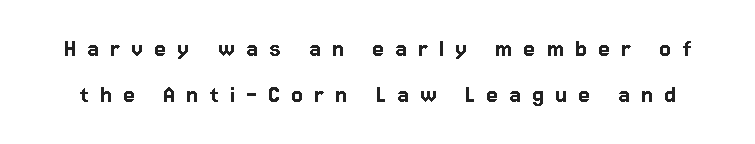
{"italic": "no", "underline": "no", "line_spacing_ratio": 1.72, "letter_spacing": "wide", "letter_spacing_em": 0.41, "glyph_px": 27}
